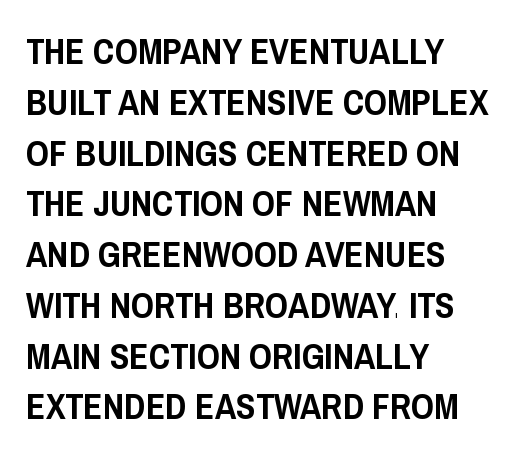
{"serif": "no", "italic": "no", "width": "condensed", "stroke_contrast": "low", "x_height": "large", "monospaced": "no", "underline": "no", "align": "left", "line_spacing": "normal", "line_spacing_ratio": 1.41, "letter_spacing": "normal", "letter_spacing_em": 0.0, "glyph_px": 36}
